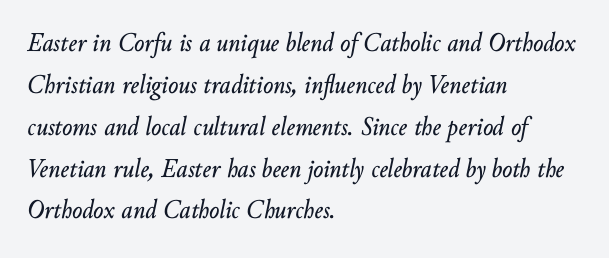
{"italic": "yes", "lean": "right", "slant_degrees": 10, "underline": "no", "align": "left", "line_spacing": "normal", "line_spacing_ratio": 1.55, "letter_spacing": "normal", "letter_spacing_em": 0.0, "glyph_px": 27}
